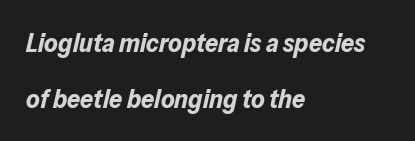
{"italic": "yes", "lean": "right", "slant_degrees": 13, "bold": "yes", "underline": "no", "align": "left", "line_spacing": "loose", "line_spacing_ratio": 2.14, "letter_spacing": "normal", "letter_spacing_em": 0.0, "glyph_px": 26}
